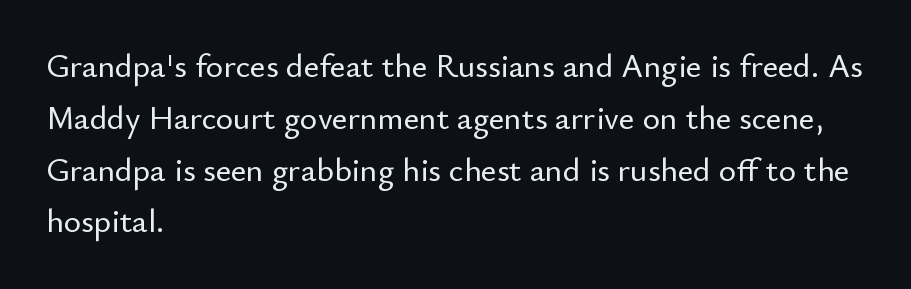
{"serif": "no", "italic": "no", "width": "normal", "stroke_contrast": "low", "x_height": "small", "monospaced": "no", "underline": "no", "align": "left", "line_spacing": "normal", "line_spacing_ratio": 1.57, "letter_spacing": "normal", "letter_spacing_em": 0.0, "glyph_px": 33}
